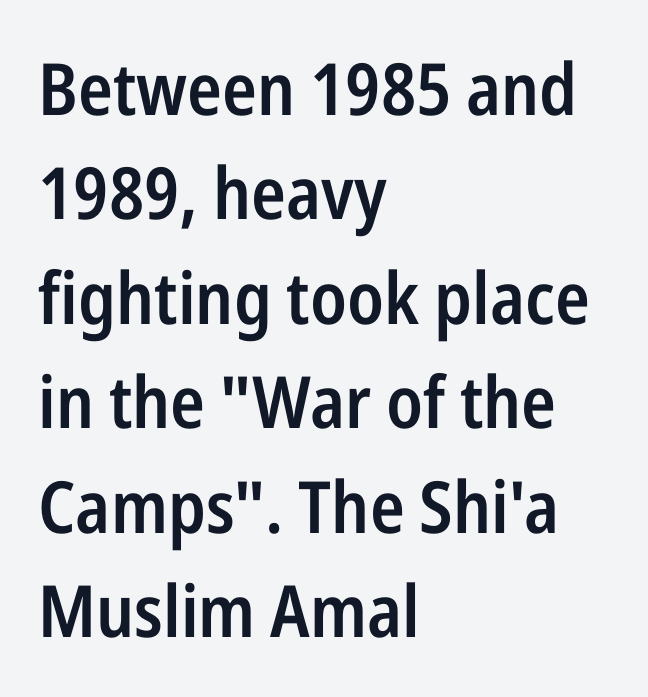
Inter-character spacing is left at the font's built-in metrics. A bit beefed up — I'd call it semibold rather than bold. Style check: upright. Character widths vary here, with narrow letters taking less room than wide ones.
